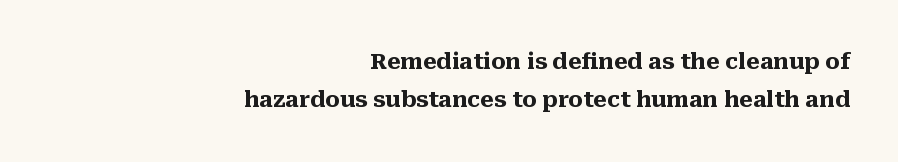
The image shows 22 px bold type, upright; set right-aligned, line spacing 1.73x, normal letter spacing, not underlined.
